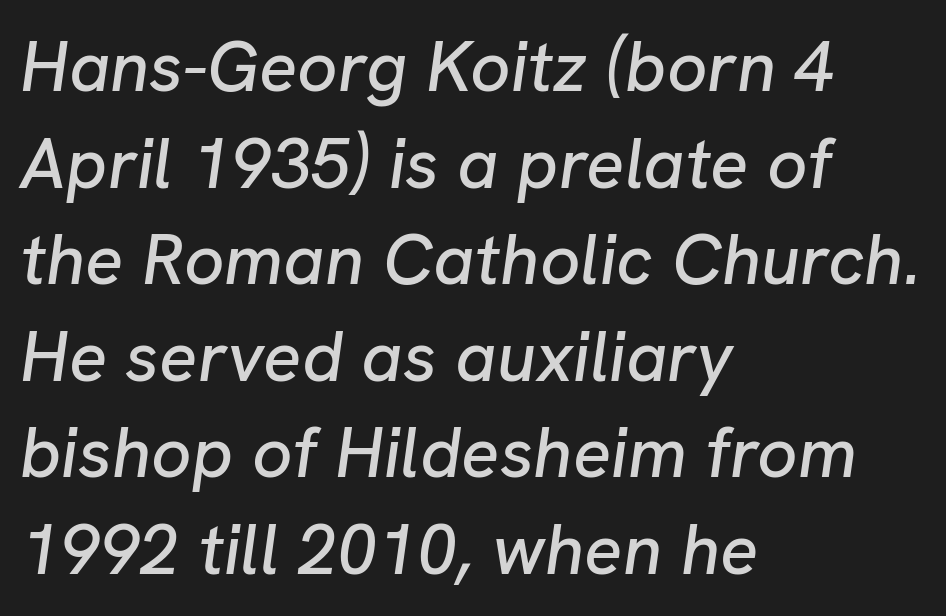
Varying glyph widths throughout — classic text-font behaviour. Slanted lettering throughout. The setting favours the left margin, as ordinary paragraphs usually do. Successive baselines arrive at the customary interval. Honestly, the letter spacing is just normal — you wouldn't notice it. Each row of text sits above clean, open space.
